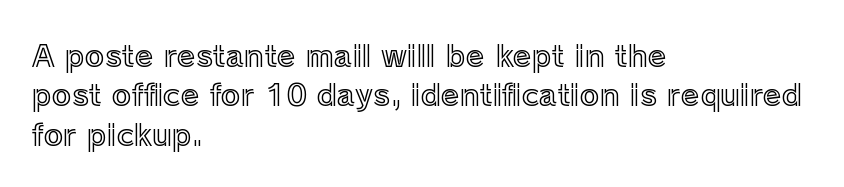
The image shows 30 px text type, upright; set left-aligned, normal line spacing (1.31x), normal letter spacing, not underlined; a medium x-height.
